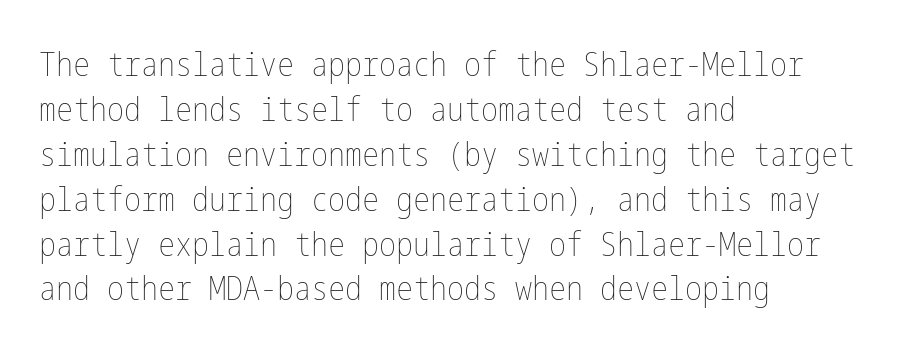
The passage is arranged the way most books set body copy — flush left. No extra ink here — the face is not bold. Notice how the stems are strictly vertical — no italics here. Does extra space separate the letters? No, they use regular spacing.
